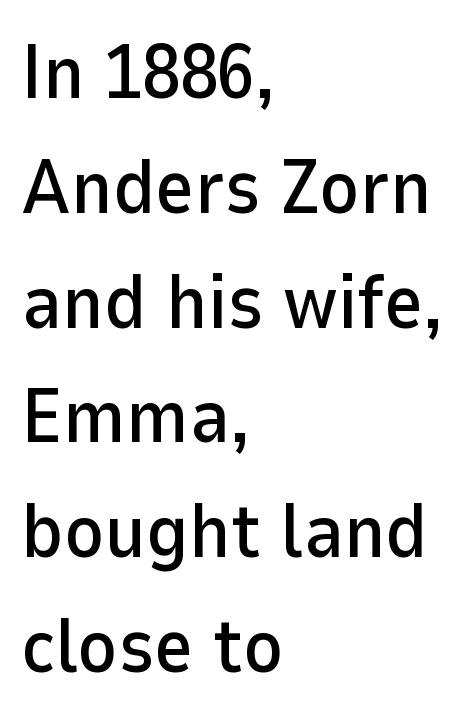
To sum up the face: it is a sans, with no serifs. The letterforms sit shoulder to shoulder at normal distance. Normally led — the rows are evenly, conventionally spaced. This sample uses an upright cut, with every glyph sitting square on the baseline. A classic flush-left, rag-right setting is used for this passage.
